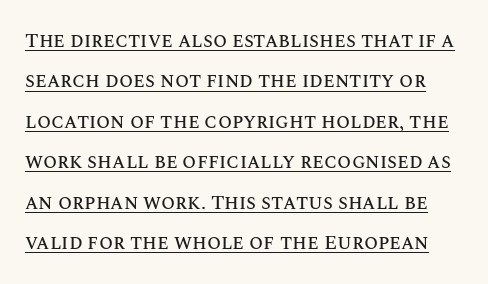
The image shows 20 px text type, upright; set loose line spacing (2.02x), normal letter spacing, underlined.
